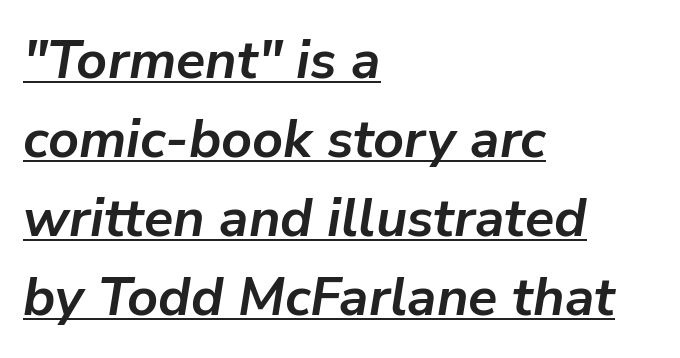
The image shows 54 px semibold type, italic (leaning right); set left-aligned, normal line spacing (1.46x), normal letter spacing, underlined; low stroke contrast and a medium x-height.
